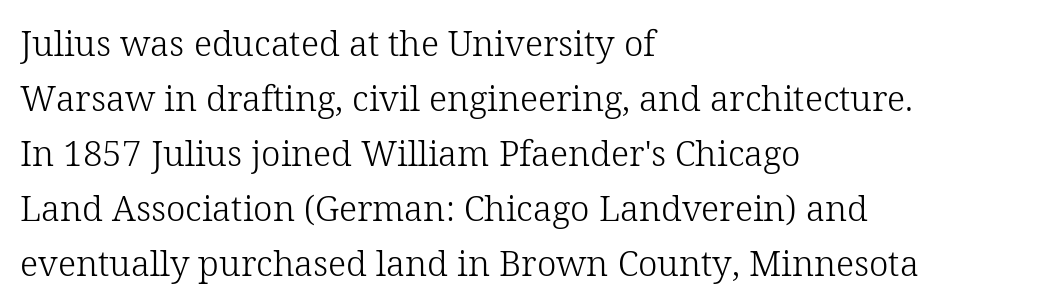
Little horizontal feet cap the strokes, marking this as serif type. Here the designer chose a conventional face with non-uniform glyph widths. Spacing between characters is what you'd get straight out of the box. The font is comparable to plain body text, perhaps lighter. Bare-footed words on every line.
